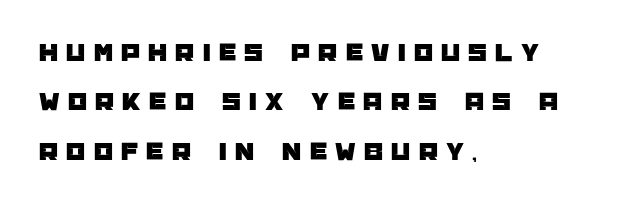
{"italic": "no", "underline": "no", "align": "left", "line_spacing_ratio": 1.83, "letter_spacing": "wide", "letter_spacing_em": 0.31, "glyph_px": 27}
